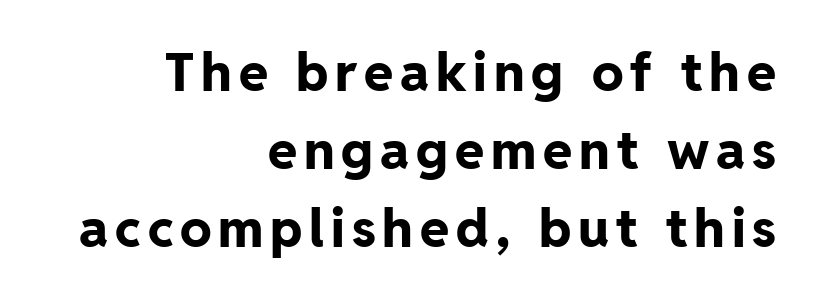
Think of a printed novel: that variable character pitch is what you see here. The characters display no serif detailing; their extremities are plain. Pretty heavy lettering here — definitely bold. Typeset ragged left — the right edge is the straight one. The zone under the glyphs is completely vacant. Reading down the column, the eye jumps a familiar distance to each next line.
